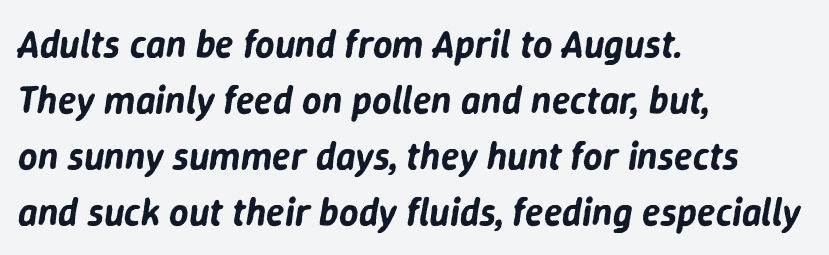
The image shows 38 px text type, italic (leaning right); set left-aligned, normal line spacing (1.47x), normal letter spacing, not underlined; low stroke contrast and a medium x-height.
